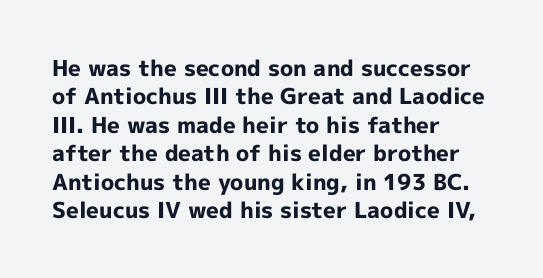
{"italic": "no", "bold": "yes", "underline": "no", "align": "left", "line_spacing": "normal", "line_spacing_ratio": 1.29, "letter_spacing": "normal", "letter_spacing_em": 0.0, "glyph_px": 22}
